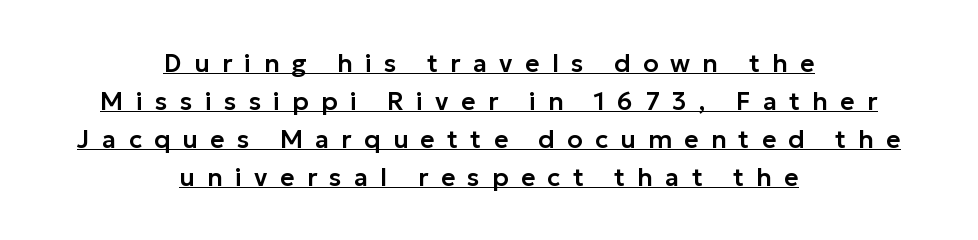
This rendering features underlined lettering. Substantial extra tracking has been applied to these lines. These lines stack symmetrically, like a column narrowing and widening about its center. Quick note: not italic, upright. Reading down the column, the eye jumps a familiar distance to each next line.
